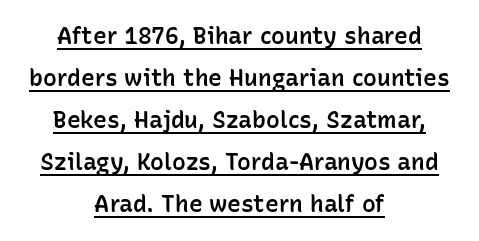
{"italic": "no", "bold": "semi", "underline": "yes", "align": "center", "line_spacing_ratio": 1.83, "letter_spacing": "normal", "letter_spacing_em": 0.0, "glyph_px": 23}
